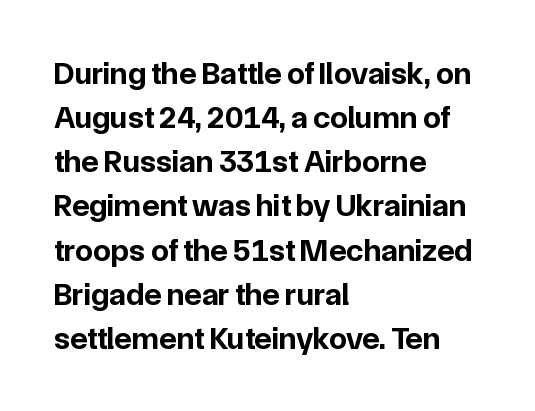
{"serif": "no", "italic": "no", "bold": "yes", "weight": "bold", "width": "normal", "stroke_contrast": "low", "x_height": "medium", "monospaced": "no", "underline": "no", "align": "left", "line_spacing": "normal", "line_spacing_ratio": 1.38, "letter_spacing": "normal", "letter_spacing_em": 0.0, "glyph_px": 32}
